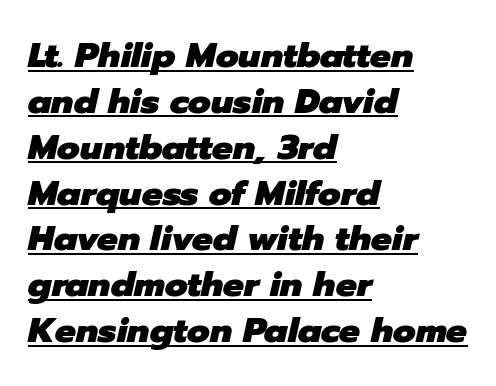
Q: Is the text bold? A: Yes.
Q: Is the text italic (slanted)? A: Yes, it leans right by about 12 degrees.
Q: Is the text underlined? A: Yes.
Q: How is the paragraph aligned? A: Left-aligned.
Q: Is the spacing between letters normal or unusually wide? A: Normal.
Q: Is the spacing between lines tight, normal or loose? A: Normal.
Q: Width (condensed, normal, or wide)? A: Normal.
Q: Stroke contrast? A: Low.
Q: x-height? A: Medium.
Q: Monospaced? A: No.
